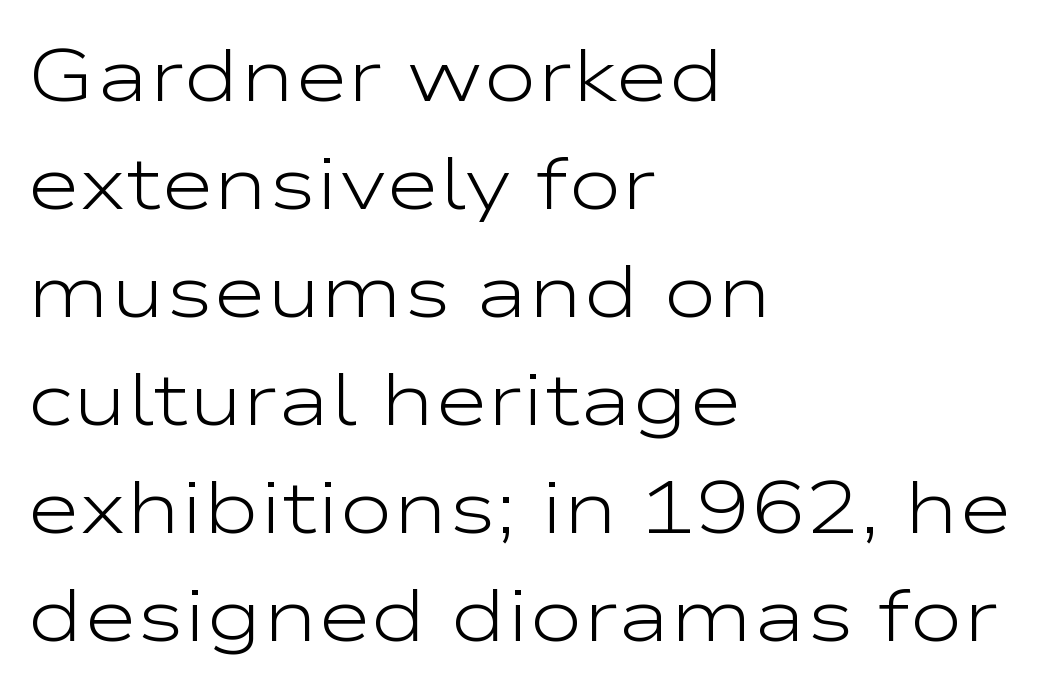
Q: Is the text bold? A: No.
Q: Is the text italic (slanted)? A: No, it is upright.
Q: Is the typeface a serif or a sans-serif typeface? A: Sans-serif.
Q: Is the text underlined? A: No.
Q: How is the paragraph aligned? A: Left-aligned.
Q: Is the spacing between letters normal or unusually wide? A: Normal.
Q: Is the spacing between lines tight, normal or loose? A: Normal.
Q: Width (condensed, normal, or wide)? A: Wide.
Q: Stroke contrast? A: Low.
Q: x-height? A: Medium.
Q: Monospaced? A: No.
